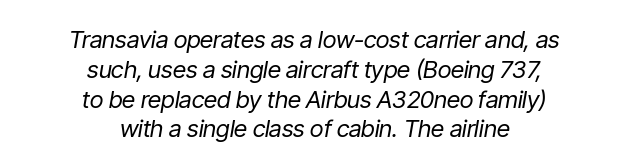
Stems and bowls with no extra thickness — not bold. A bare baseline throughout the passage. Layout note: lines centered. The horizontal fit of the characters is conventional and even. You can tell it's italic because the verticals aren't actually vertical.
